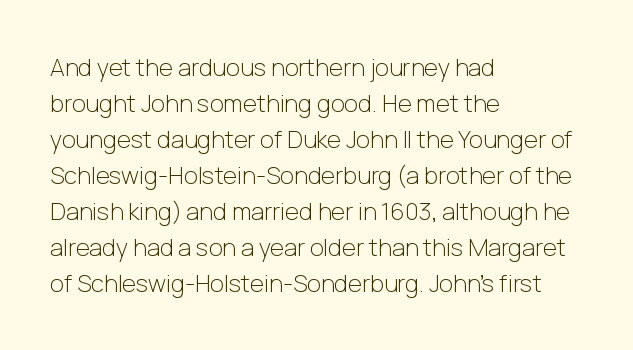
Q: Is the text bold? A: No.
Q: Is the text italic (slanted)? A: No, it is upright.
Q: Is the text underlined? A: No.
Q: How is the paragraph aligned? A: Left-aligned.
Q: Is the spacing between letters normal or unusually wide? A: Normal.
Q: Is the spacing between lines tight, normal or loose? A: Normal.
